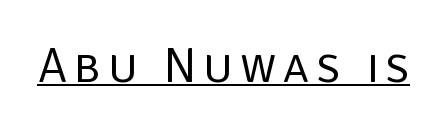
The image shows 49 px regular-weight sans-serif type, upright; set underlined; low stroke contrast and a large x-height.
